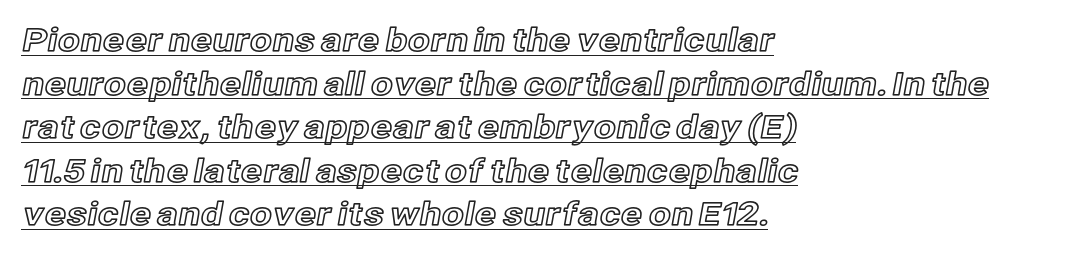
Q: Is the text italic (slanted)? A: Yes.
Q: Is the text underlined? A: Yes.
Q: How is the paragraph aligned? A: Left-aligned.
Q: Is the spacing between letters normal or unusually wide? A: Normal.
Q: Is the spacing between lines tight, normal or loose? A: Normal.
Q: Width (condensed, normal, or wide)? A: Normal.
Q: x-height? A: Medium.
Q: Monospaced? A: No.
